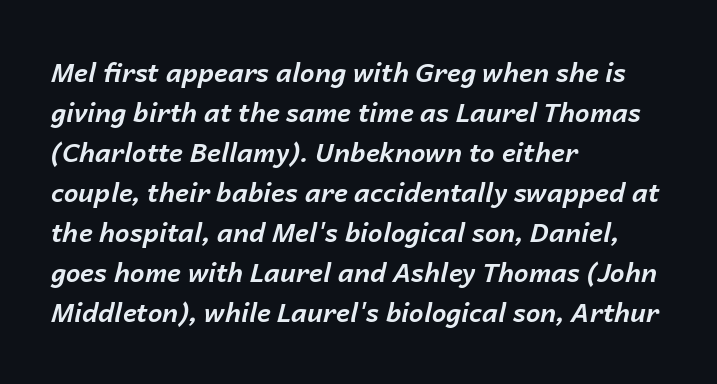
The image shows 26 px bold type, italic (leaning right); set left-aligned, normal line spacing (1.54x), normal letter spacing, not underlined.
